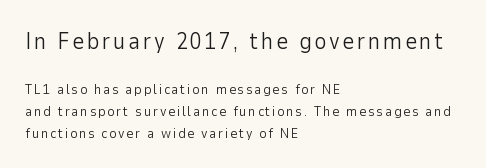
The image shows 23 px text type, upright; set left-aligned, normal line spacing (1.56x), not underlined; the first (top) block is 1.64x larger.
